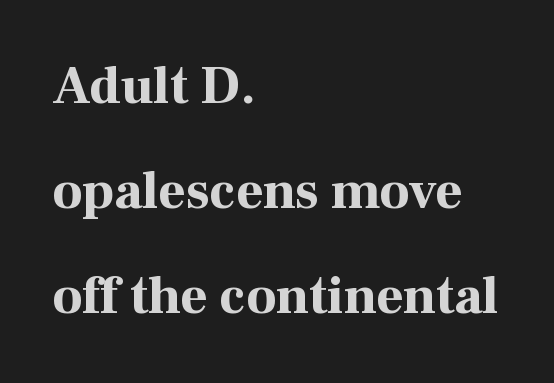
{"serif": "yes", "italic": "no", "bold": "yes", "weight": "bold", "width": "normal", "stroke_contrast": "high", "x_height": "medium", "monospaced": "no", "underline": "no", "align": "left", "line_spacing": "loose", "line_spacing_ratio": 1.98, "letter_spacing": "normal", "letter_spacing_em": 0.0, "glyph_px": 53}
